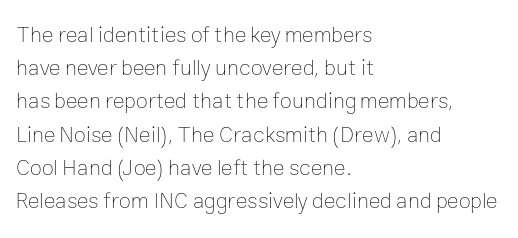
{"italic": "no", "bold": "no", "underline": "no", "align": "left", "line_spacing": "normal", "line_spacing_ratio": 1.51, "letter_spacing": "normal", "letter_spacing_em": 0.0, "glyph_px": 22}
